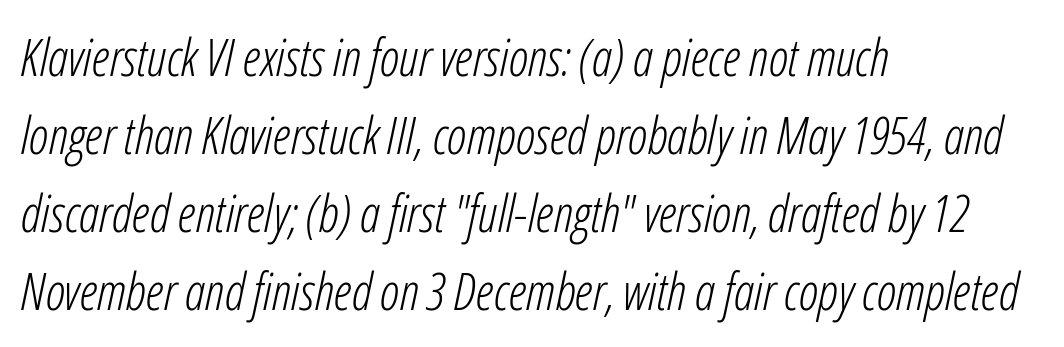
Each letter keeps its own natural width here, so spacing adapts to shape. No extra tracking has been applied to these lines. The baseline area is clear. Line starts are locked; line ends wander.
